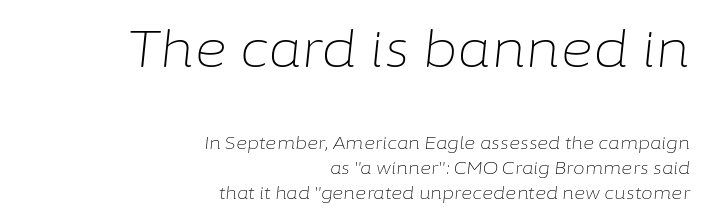
Q: Is the text bold? A: No.
Q: Is the text italic (slanted)? A: Yes, it leans right by about 6 degrees.
Q: Is the text underlined? A: No.
Q: How is the paragraph aligned? A: Right-aligned.
Q: Is the spacing between letters normal or unusually wide? A: Normal.
Q: Is the spacing between lines tight, normal or loose? A: Normal.
Q: Which block of text is set in a larger size, the first (top) or the second (bottom)? A: The first (top) one.
Q: Width (condensed, normal, or wide)? A: Normal.
Q: Stroke contrast? A: Low.
Q: x-height? A: Medium.
Q: Monospaced? A: No.
